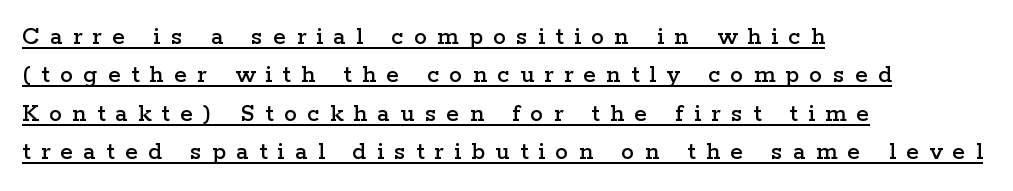
Q: Is the text italic (slanted)? A: No, it is upright.
Q: Is the text underlined? A: Yes.
Q: How is the paragraph aligned? A: Left-aligned.
Q: Is the spacing between letters normal or unusually wide? A: Unusually wide.
Q: Is the spacing between lines tight, normal or loose? A: Normal.
